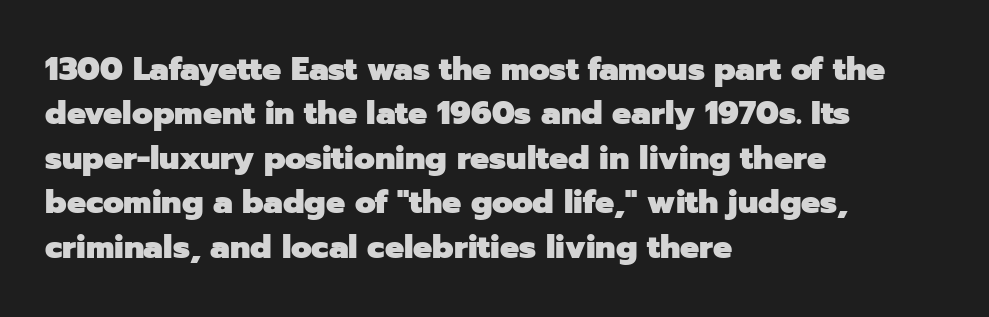
{"serif": "no", "italic": "no", "bold": "yes", "weight": "heavy", "width": "normal", "stroke_contrast": "low", "x_height": "medium", "monospaced": "no", "underline": "no", "align": "left", "line_spacing": "normal", "line_spacing_ratio": 1.39, "letter_spacing": "normal", "letter_spacing_em": 0.0, "glyph_px": 32}
